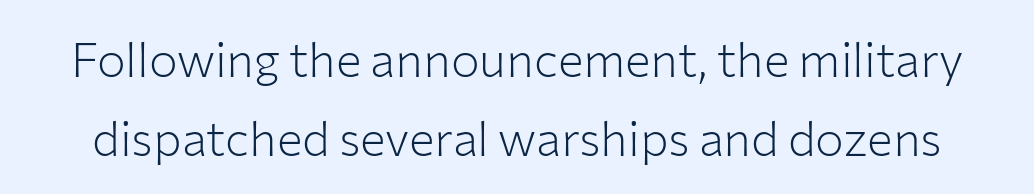
The image shows 48 px light sans-serif type, upright; set normal line spacing (1.64x), normal letter spacing, not underlined; low stroke contrast and a medium x-height.
